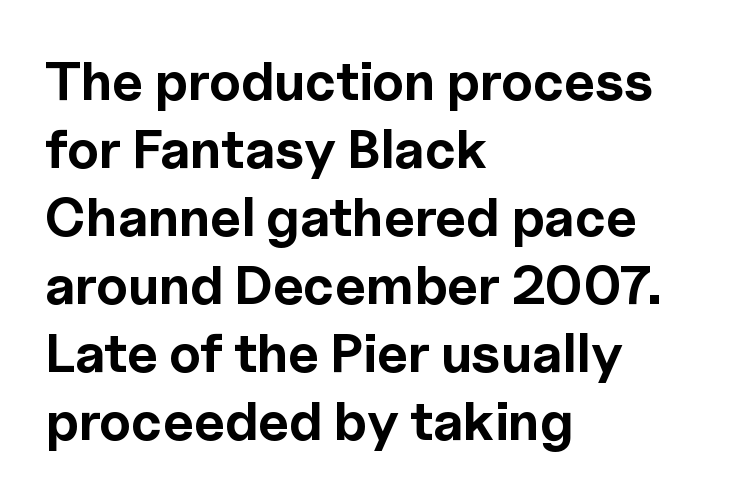
The space between consecutive lines is moderate. The characters look thick and weighty, a clear bold. A clean baseline with only descenders dipping below it. To sum up the face: it is a sans, with no serifs. Each line starts at the same left margin while the right side varies.
